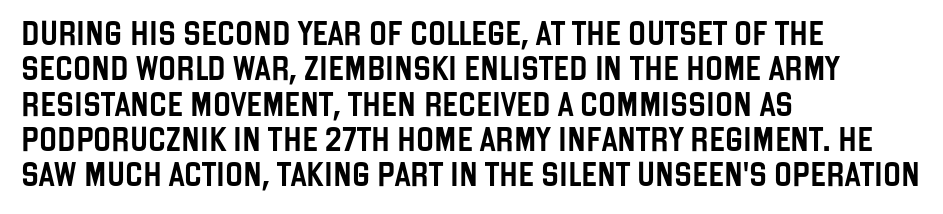
The image shows 24 px text type, upright; set left-aligned, normal line spacing (1.47x), normal letter spacing, not underlined.
